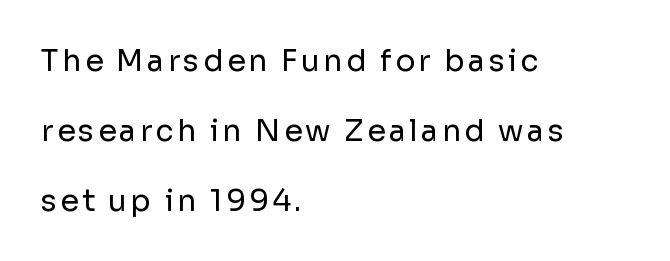
Q: Is the text bold? A: No.
Q: Is the text italic (slanted)? A: No, it is upright.
Q: Is the typeface a serif or a sans-serif typeface? A: Sans-serif.
Q: Is the text underlined? A: No.
Q: How is the paragraph aligned? A: Left-aligned.
Q: Is the spacing between lines tight, normal or loose? A: Loose.
Q: Width (condensed, normal, or wide)? A: Normal.
Q: Stroke contrast? A: Low.
Q: x-height? A: Medium.
Q: Monospaced? A: No.
